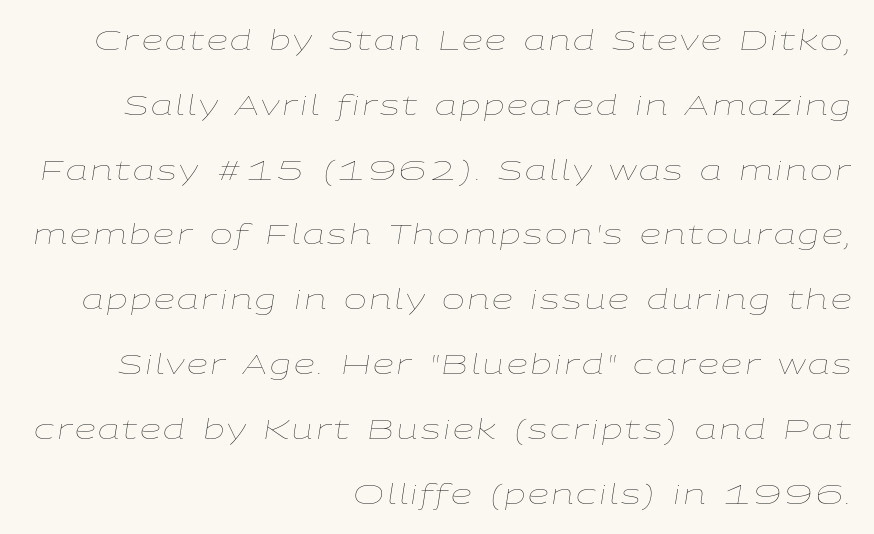
{"italic": "yes", "lean": "right", "slant_degrees": 9, "bold": "no", "underline": "no", "align": "right", "line_spacing": "loose", "line_spacing_ratio": 2.4, "glyph_px": 27}
